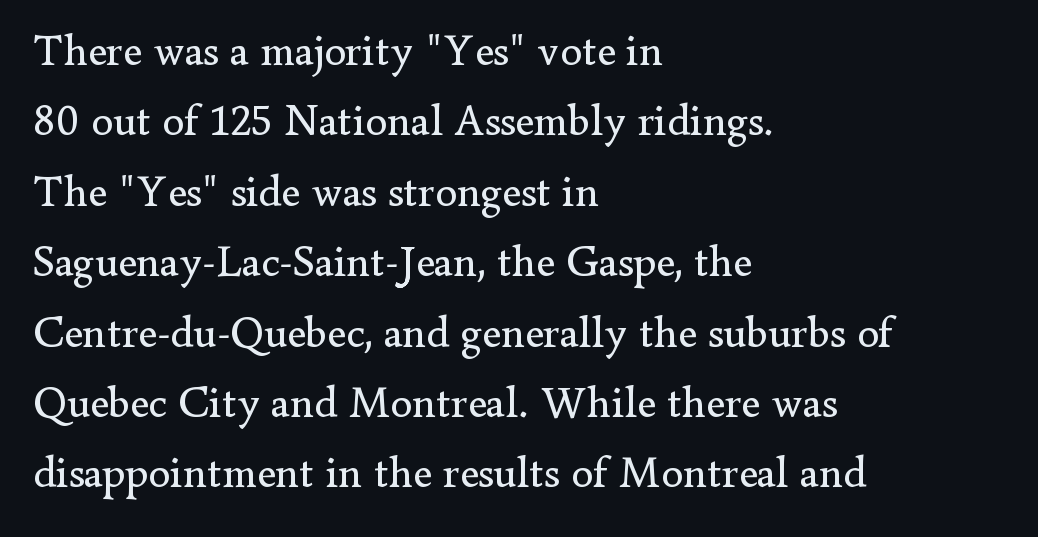
The image shows 44 px regular-weight serif type, upright; set left-aligned, normal line spacing (1.6x), normal letter spacing, not underlined; low stroke contrast and a small x-height.
